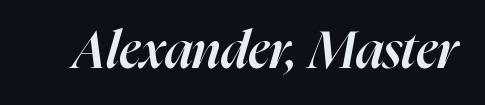
Q: Is the text bold? A: Semi-bold.
Q: Is the text italic (slanted)? A: Yes, it leans right by about 16 degrees.
Q: Is the text underlined? A: No.
Q: Is the spacing between letters normal or unusually wide? A: Normal.
Q: Width (condensed, normal, or wide)? A: Normal.
Q: Stroke contrast? A: High.
Q: x-height? A: Medium.
Q: Monospaced? A: No.
